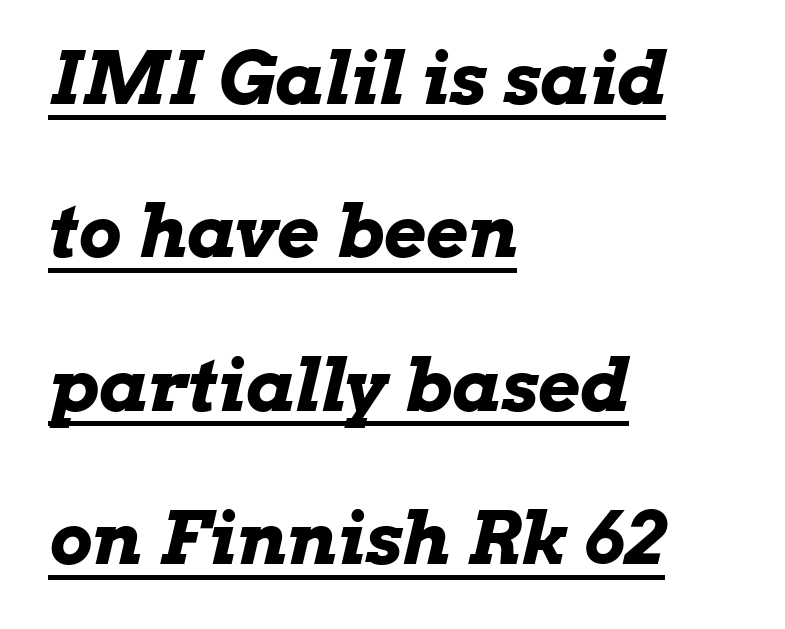
{"italic": "yes", "lean": "right", "slant_degrees": 13, "bold": "yes", "weight": "bold", "width": "wide", "stroke_contrast": "low", "x_height": "medium", "monospaced": "no", "underline": "yes", "align": "left", "line_spacing": "loose", "line_spacing_ratio": 2.1, "letter_spacing": "normal", "letter_spacing_em": 0.0, "glyph_px": 73}
